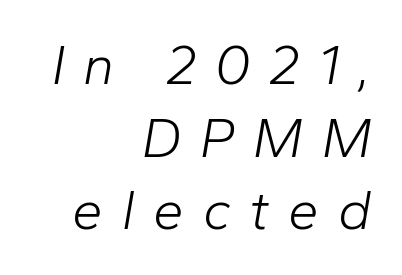
Q: Is the text bold? A: No.
Q: Is the text italic (slanted)? A: Yes, it leans right by about 10 degrees.
Q: Is the text underlined? A: No.
Q: How is the paragraph aligned? A: Right-aligned.
Q: Is the spacing between letters normal or unusually wide? A: Unusually wide.
Q: Is the spacing between lines tight, normal or loose? A: Normal.
Q: Width (condensed, normal, or wide)? A: Normal.
Q: Stroke contrast? A: Low.
Q: x-height? A: Medium.
Q: Monospaced? A: No.
